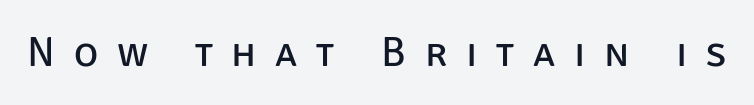
The image shows 41 px regular-weight sans-serif type, upright; set unusually wide letter spacing (+0.46 em), not underlined; low stroke contrast and a large x-height.
